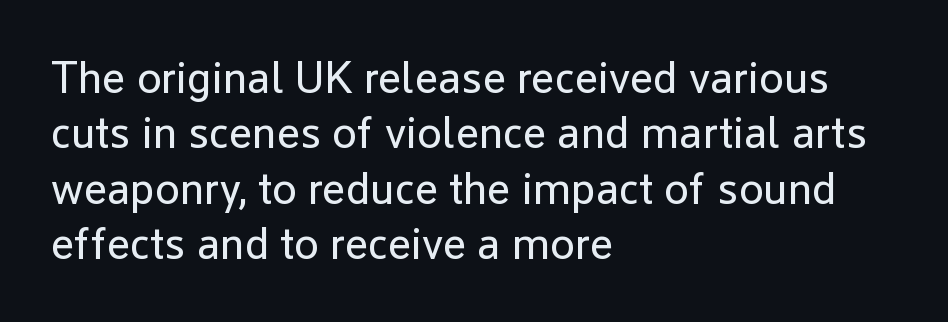
A typesetter would label this face a sans. Layout note: lines flush left. Honestly, the letter spacing is just normal — you wouldn't notice it. The letters look calm and open, with moderate or lighter stems. Is this a fixed-width face? No — the glyphs have proportional, varying widths.
